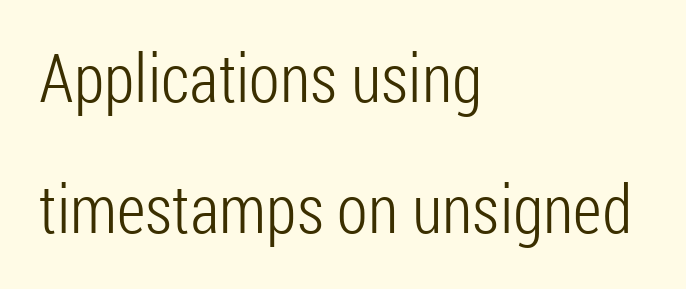
The designer went with a sans here, leaving each stem footless. Caption: multi-line text, flush left, ragged right. The passage shown is not bold in any degree. This rendering leaves character spacing at its baseline value. The axis of the letterforms is exactly vertical. These lines are rendered in a variable-pitch font.
